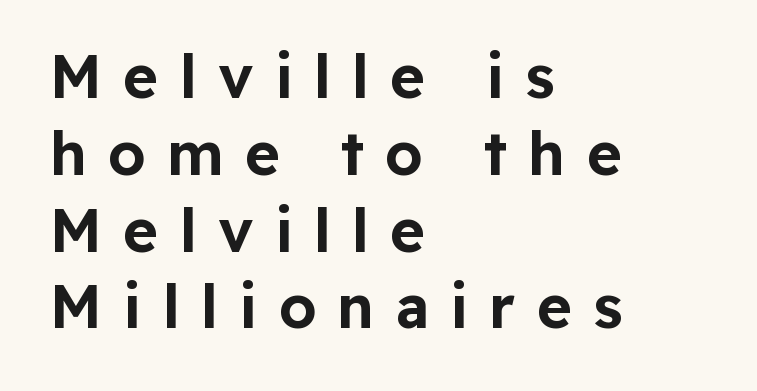
The passage shown has open, widely tracked lettering throughout. The lines in this sample share a left origin and differ only in where they stop. Note the varied advance widths — an 'i' is clearly narrower than an 'm'. The designer left line spacing at the default. Words float on clear page, feet unadorned.
